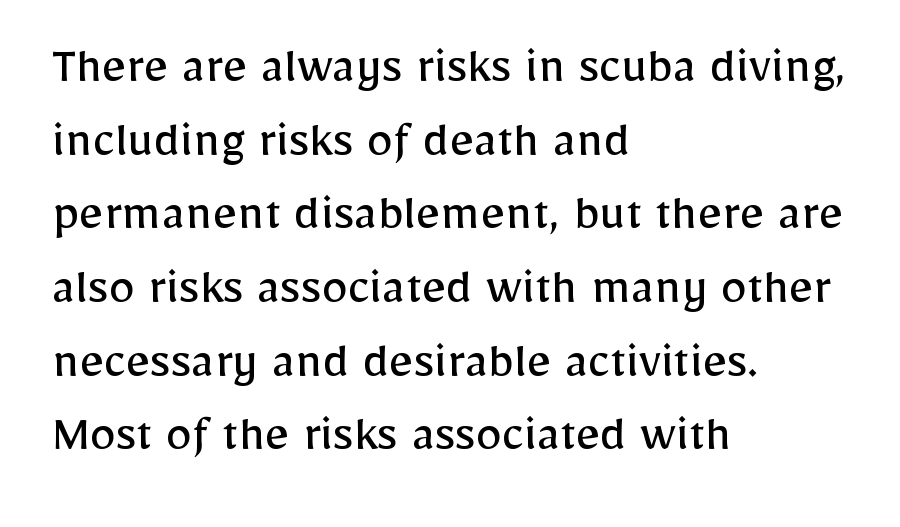
Q: Is the text bold? A: No.
Q: Is the text italic (slanted)? A: No, it is upright.
Q: Is the typeface a serif or a sans-serif typeface? A: Sans-serif.
Q: Is the text underlined? A: No.
Q: How is the paragraph aligned? A: Left-aligned.
Q: Is the spacing between letters normal or unusually wide? A: Normal.
Q: Is the spacing between lines tight, normal or loose? A: Normal.
Q: Width (condensed, normal, or wide)? A: Normal.
Q: Stroke contrast? A: Low.
Q: x-height? A: Medium.
Q: Monospaced? A: No.
